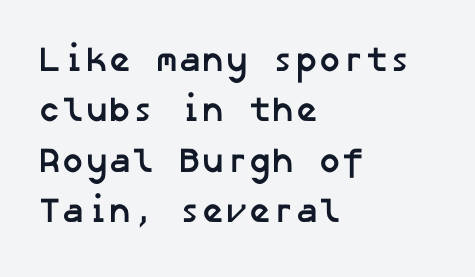
Q: Is the text bold? A: Yes.
Q: Is the typeface a serif or a sans-serif typeface? A: Sans-serif.
Q: Is the text underlined? A: No.
Q: How is the paragraph aligned? A: Left-aligned.
Q: Is the spacing between letters normal or unusually wide? A: Normal.
Q: Is the spacing between lines tight, normal or loose? A: Normal.
Q: Width (condensed, normal, or wide)? A: Normal.
Q: Stroke contrast? A: Low.
Q: x-height? A: Medium.
